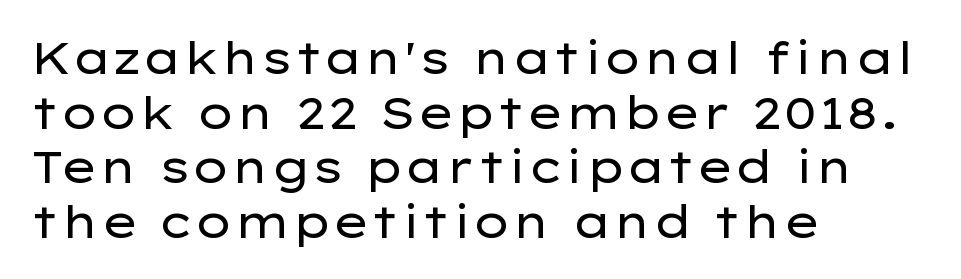
Each letter keeps its own natural width here, so spacing adapts to shape. Underlining? Definitely not there. One-word summary of the alignment: left. The letters stand upright; this is a roman face.
